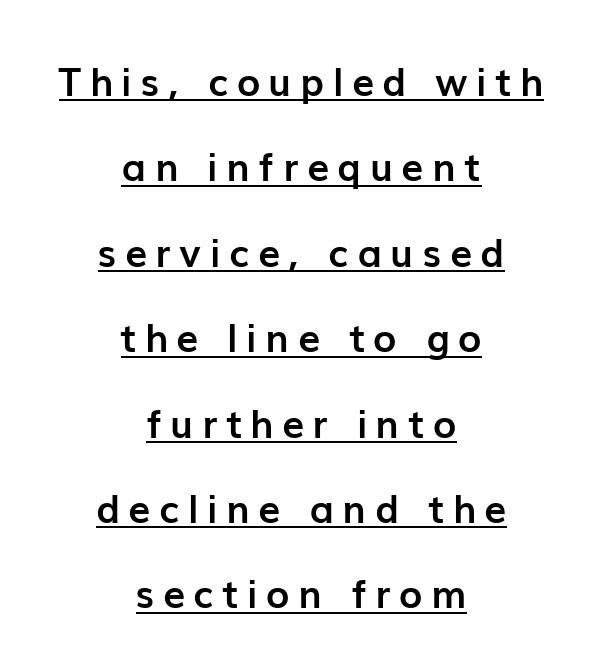
Q: Is the text bold? A: Yes.
Q: Is the text italic (slanted)? A: No, it is upright.
Q: Is the typeface a serif or a sans-serif typeface? A: Sans-serif.
Q: Is the text underlined? A: Yes.
Q: How is the paragraph aligned? A: Centered.
Q: Is the spacing between letters normal or unusually wide? A: Unusually wide.
Q: Is the spacing between lines tight, normal or loose? A: Loose.
Q: Width (condensed, normal, or wide)? A: Normal.
Q: Stroke contrast? A: Low.
Q: x-height? A: Medium.
Q: Monospaced? A: No.
